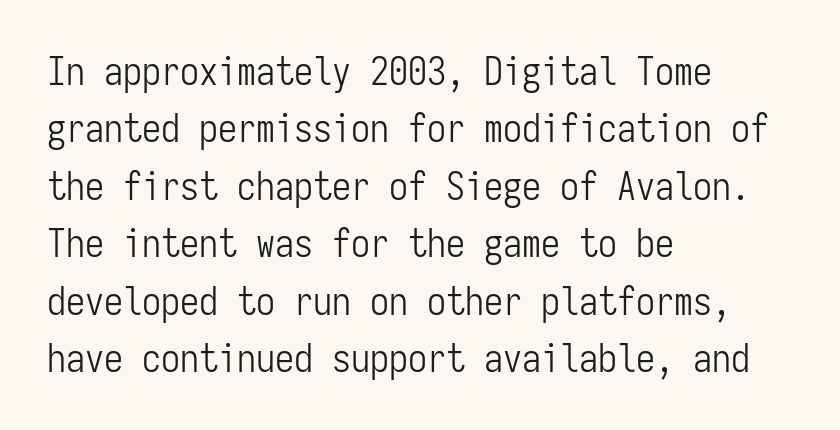
Q: Is the text bold? A: No.
Q: Is the text italic (slanted)? A: No, it is upright.
Q: Is the typeface a serif or a sans-serif typeface? A: Sans-serif.
Q: Is the text underlined? A: No.
Q: How is the paragraph aligned? A: Left-aligned.
Q: Is the spacing between letters normal or unusually wide? A: Normal.
Q: Is the spacing between lines tight, normal or loose? A: Normal.
Q: Width (condensed, normal, or wide)? A: Condensed.
Q: Stroke contrast? A: Low.
Q: x-height? A: Medium.
Q: Monospaced? A: Yes.
